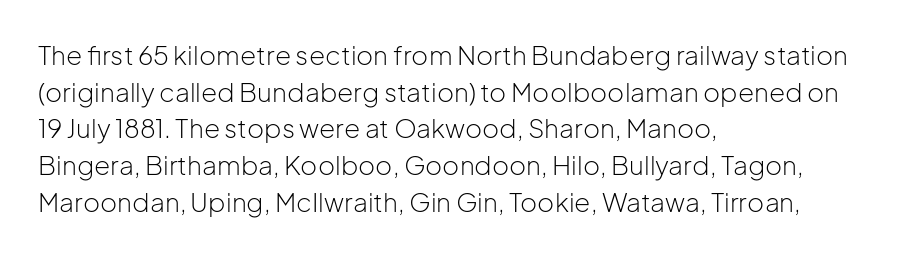
Q: Is the text bold? A: No.
Q: Is the text italic (slanted)? A: No, it is upright.
Q: Is the text underlined? A: No.
Q: How is the paragraph aligned? A: Left-aligned.
Q: Is the spacing between letters normal or unusually wide? A: Normal.
Q: Is the spacing between lines tight, normal or loose? A: Normal.
